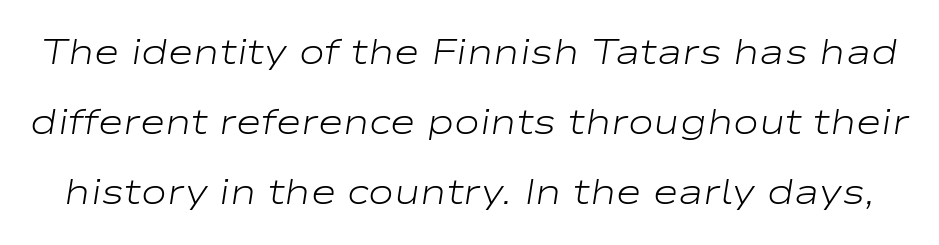
Q: Is the text bold? A: No.
Q: Is the text italic (slanted)? A: Yes, it leans right by about 9 degrees.
Q: Is the text underlined? A: No.
Q: Is the spacing between letters normal or unusually wide? A: Normal.
Q: Is the spacing between lines tight, normal or loose? A: Loose.
Q: Width (condensed, normal, or wide)? A: Wide.
Q: Stroke contrast? A: Low.
Q: x-height? A: Medium.
Q: Monospaced? A: No.
